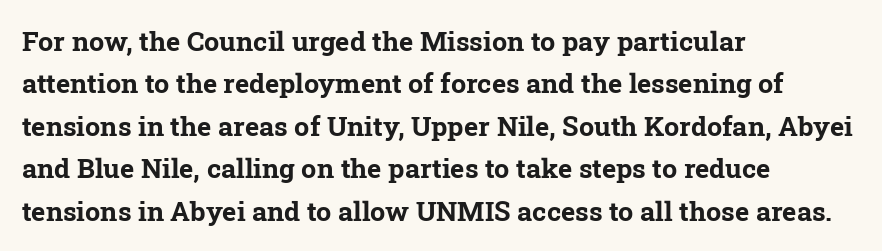
The image shows 27 px bold type; set left-aligned, normal line spacing (1.57x), normal letter spacing, not underlined.
